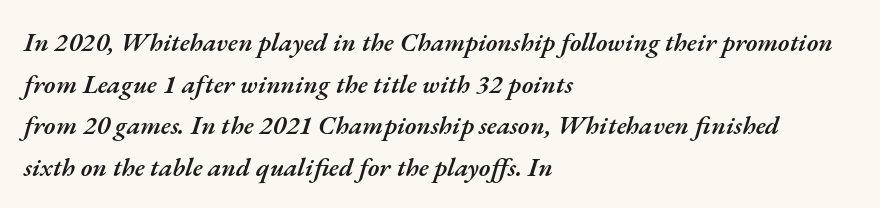
Baseline-to-baseline distance is the conventional proportion of letter height. Does extra space separate the letters? No, they use regular spacing. Its strokes are somewhat broadened, the hallmark of semibold type. The lines in this sample share a left origin and differ only in where they stop. Check under the words: just untouched page.
